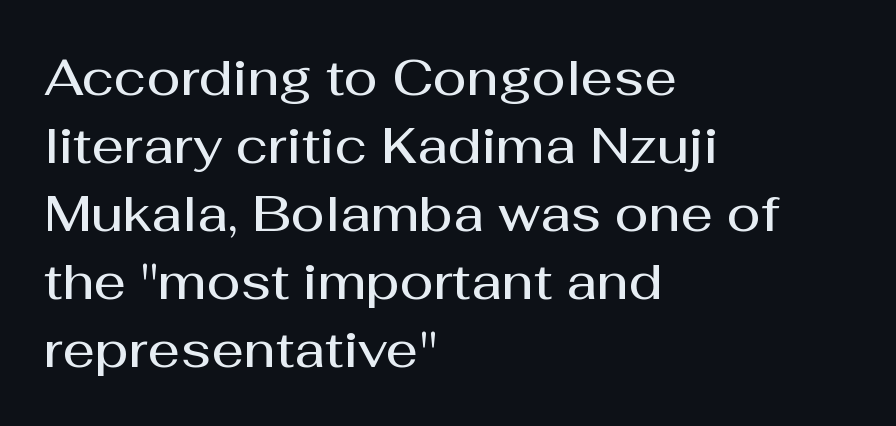
The gaps between neighbouring characters are ordinary and unremarkable. The axis of the letterforms is exactly vertical. Whoever set this chose a conventional vertical rhythm. A sans-serif font was chosen for this passage. These words are printed semibold, heavier than regular yet not bold. The area under the type is left untouched.
